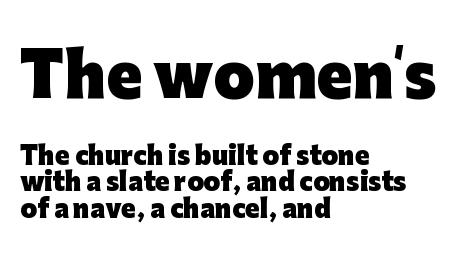
Q: Is the text bold? A: Yes.
Q: Is the text italic (slanted)? A: No, it is upright.
Q: Is the typeface a serif or a sans-serif typeface? A: Sans-serif.
Q: Is the text underlined? A: No.
Q: How is the paragraph aligned? A: Left-aligned.
Q: Is the spacing between letters normal or unusually wide? A: Normal.
Q: Is the spacing between lines tight, normal or loose? A: Tight.
Q: Which block of text is set in a larger size, the first (top) or the second (bottom)? A: The first (top) one.
Q: Width (condensed, normal, or wide)? A: Normal.
Q: Stroke contrast? A: Low.
Q: x-height? A: Medium.
Q: Monospaced? A: No.
